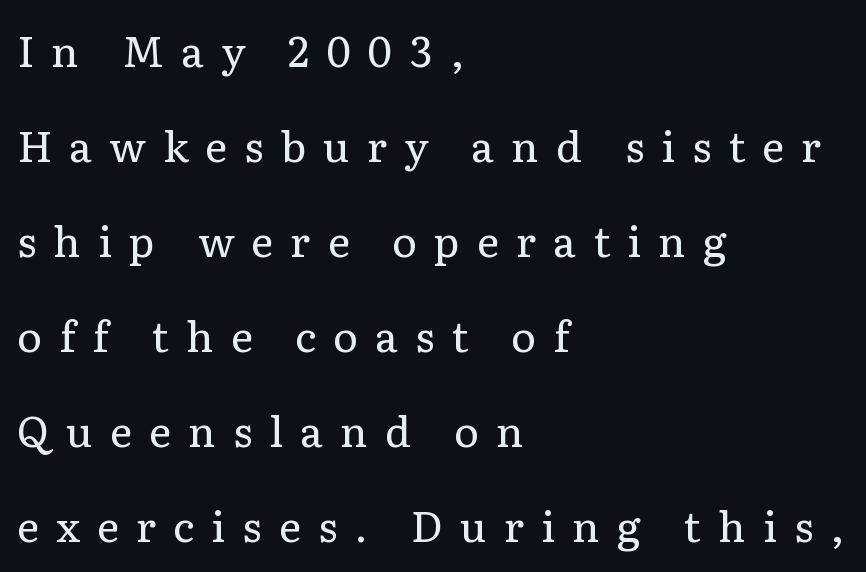
The image shows 42 px regular-weight serif type, upright; set left-aligned, loose line spacing (2.26x), unusually wide letter spacing (+0.41 em), not underlined; low stroke contrast and a medium x-height.
